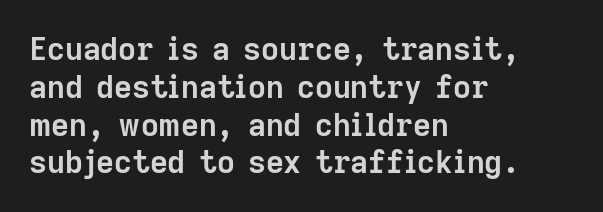
This sample has the flowing, uneven cadence of proportional lettering. The font family rendered here belongs to the sans-serif group. It's the straight-up-and-down kind of type. The string is rendered with underlining switched off. The lines in this sample share a left origin and differ only in where they stop. Tracking value appears to be zero — textbook default spacing.
